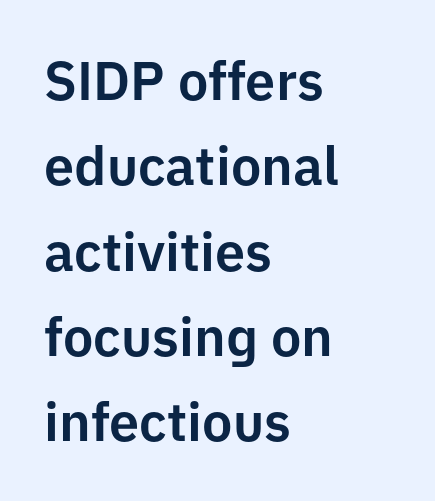
Normally led — the rows are evenly, conventionally spaced. The foot of each line stays bare and open. Looks like regular typesetting: each glyph gets only the width it needs. The specimen reads as upright at a glance.
